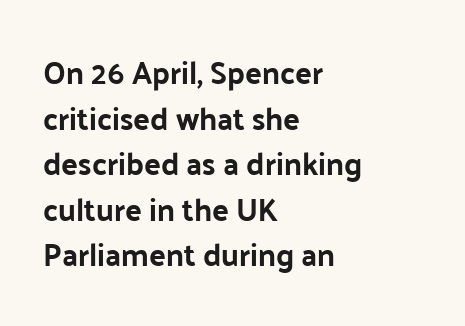
Standard letterfit; no display-style spreading of the glyphs. Looks like regular typesetting: each glyph gets only the width it needs. Bare-footed words on every line. Serifs: no, the terminals of the letterforms are clean. The ragged edge is on the right, which tells us the setting is flush left.
